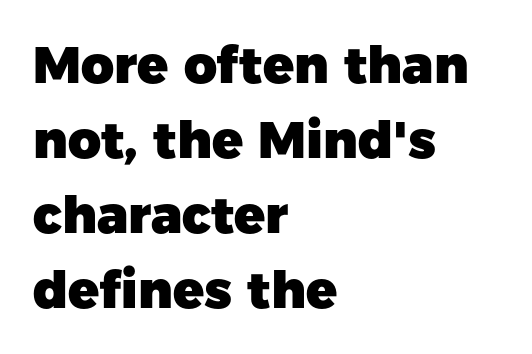
The image shows 51 px heavy sans-serif type, upright; set left-aligned, normal line spacing (1.47x), normal letter spacing, not underlined; low stroke contrast and a medium x-height.
